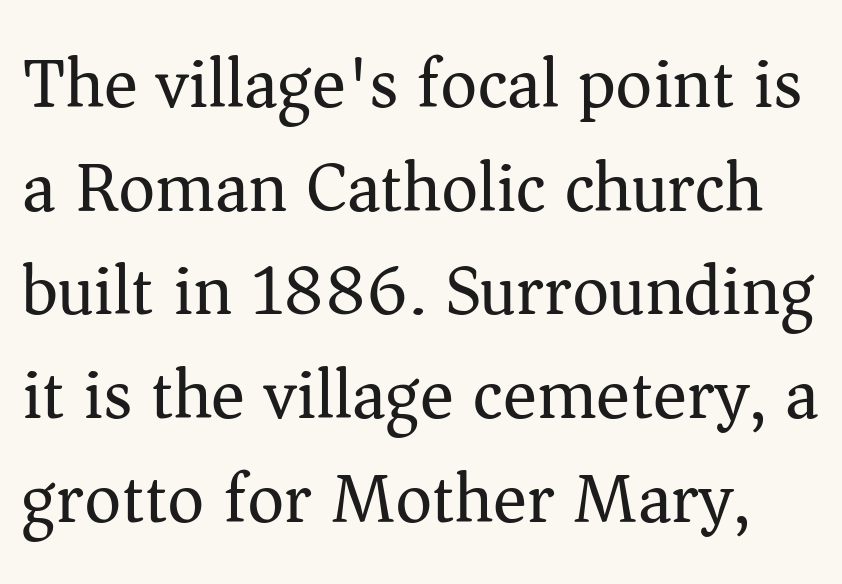
{"serif": "yes", "italic": "no", "bold": "no", "weight": "regular", "width": "normal", "stroke_contrast": "medium", "x_height": "medium", "monospaced": "no", "underline": "no", "line_spacing": "normal", "line_spacing_ratio": 1.46, "letter_spacing": "normal", "letter_spacing_em": 0.0, "glyph_px": 71}
